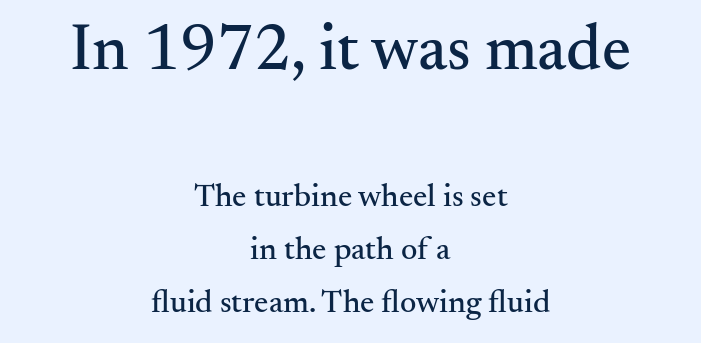
Observe the ordinary spacing: letters are neighbours, not strangers. Regarding leading, the lines here are spaced in the standard way. Each letter's strokes conclude with small projecting serifs. Here the designer chose a conventional face with non-uniform glyph widths. This rendering features lettering with no underline.
